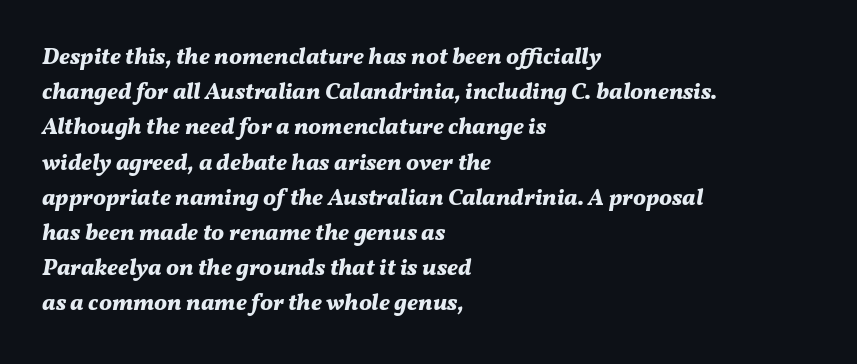
The image shows 23 px bold type, italic (leaning right); set left-aligned, normal line spacing (1.53x), normal letter spacing, not underlined.
